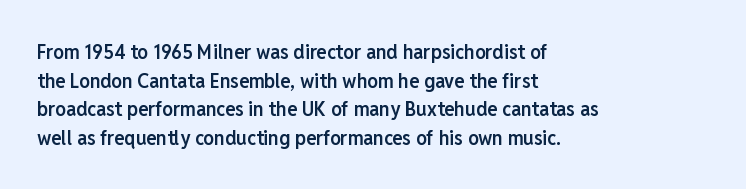
This sample uses an upright cut, with every glyph sitting square on the baseline. Moderately thickened strokes mark this as semibold type. Short note: letters normally spaced. A typesetter would call this leading conventional body-copy spacing. Just letters on the line, the space beneath them empty. Casual observation: everything's shoved over to the left.
